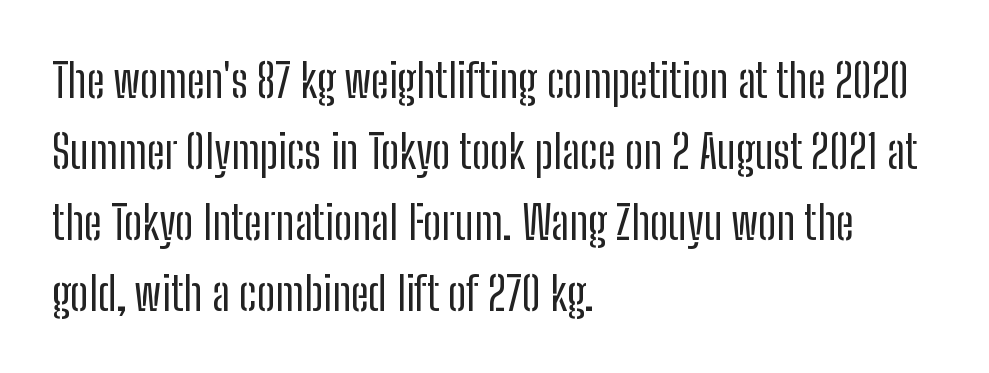
{"serif": "no", "italic": "no", "bold": "no", "weight": "regular", "width": "condensed", "stroke_contrast": "low", "x_height": "medium", "monospaced": "no", "underline": "no", "align": "left", "line_spacing": "normal", "line_spacing_ratio": 1.54, "letter_spacing": "normal", "letter_spacing_em": 0.0, "glyph_px": 46}
